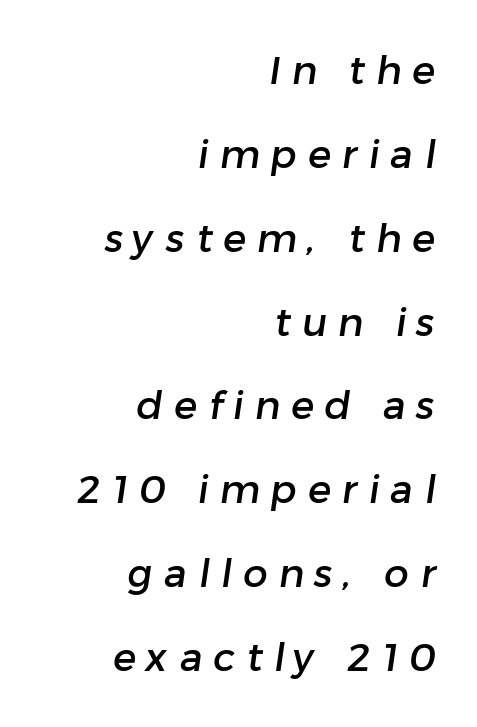
Q: Is the typeface a serif or a sans-serif typeface? A: Sans-serif.
Q: Is the text underlined? A: No.
Q: How is the paragraph aligned? A: Right-aligned.
Q: Is the spacing between letters normal or unusually wide? A: Unusually wide.
Q: Is the spacing between lines tight, normal or loose? A: Loose.
Q: Width (condensed, normal, or wide)? A: Normal.
Q: Stroke contrast? A: Low.
Q: x-height? A: Medium.
Q: Monospaced? A: No.
